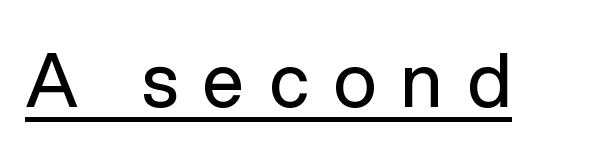
This sample uses expanded letter spacing, leaving extra air between glyphs. A baseline rule has been typeset under these characters. Letterform terminals end flat and unadorned throughout the passage. Is this a fixed-width face? No — the glyphs have proportional, varying widths.
